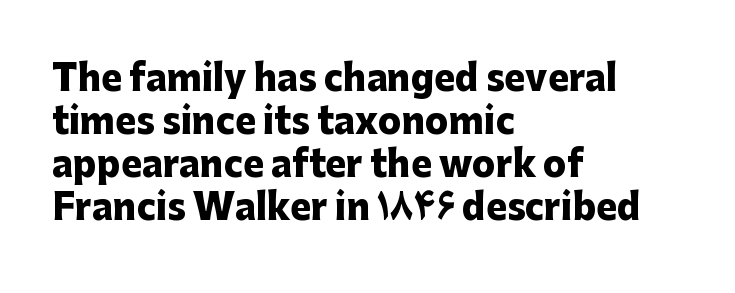
{"serif": "no", "italic": "no", "bold": "yes", "weight": "heavy", "width": "normal", "stroke_contrast": "low", "x_height": "medium", "monospaced": "no", "underline": "no", "align": "left", "line_spacing_ratio": 1.23, "letter_spacing": "normal", "letter_spacing_em": 0.0, "glyph_px": 35}
